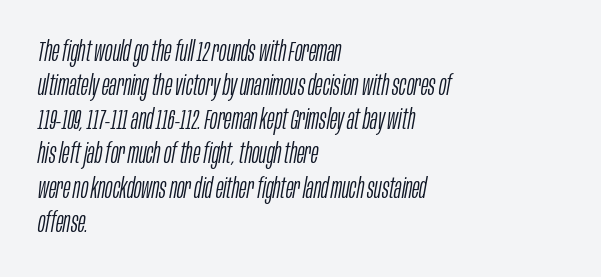
{"italic": "yes", "lean": "right", "slant_degrees": 10, "bold": "no", "weight": "light", "width": "condensed", "stroke_contrast": "low", "x_height": "large", "monospaced": "no", "underline": "no", "align": "left", "line_spacing_ratio": 1.22, "letter_spacing": "normal", "letter_spacing_em": 0.0, "glyph_px": 28}
